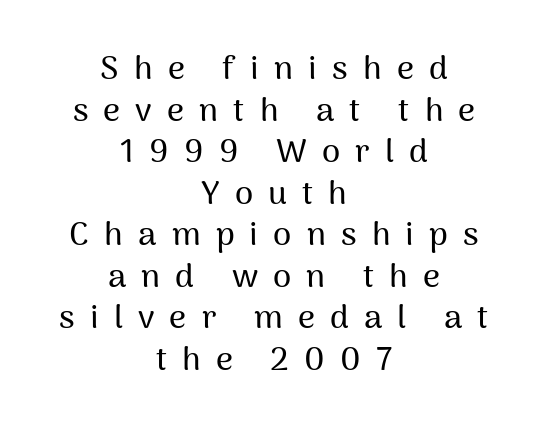
{"serif": "no", "italic": "no", "width": "normal", "stroke_contrast": "medium", "x_height": "medium", "monospaced": "no", "underline": "no", "align": "center", "line_spacing": "normal", "line_spacing_ratio": 1.26, "letter_spacing": "wide", "letter_spacing_em": 0.46, "glyph_px": 33}
